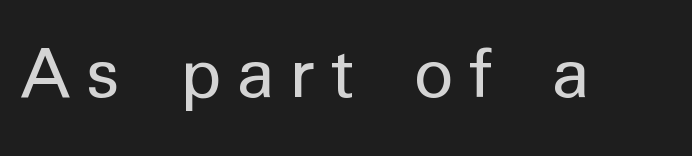
The image shows 78 px regular-weight sans-serif type, upright; set unusually wide letter spacing (+0.2 em), not underlined; low stroke contrast and a medium x-height.
